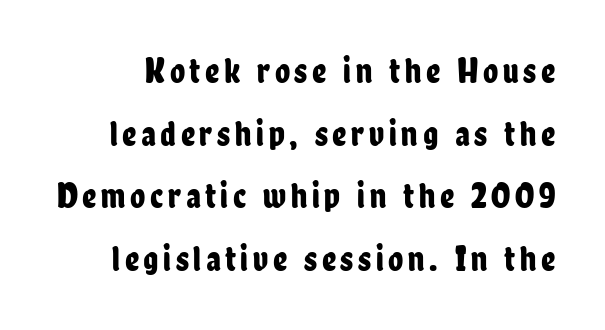
Varying glyph widths throughout — classic text-font behaviour. This rendering employs a face without finishing strokes, i.e., a sans-serif. Characters remain perfectly vertical along every line. Unmarked baselines from the first word to the last.
